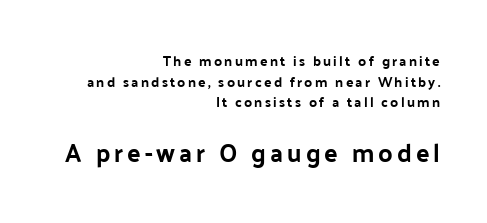
Q: Is the text italic (slanted)? A: No, it is upright.
Q: Is the text underlined? A: No.
Q: How is the paragraph aligned? A: Right-aligned.
Q: Is the spacing between lines tight, normal or loose? A: Normal.
Q: Which block of text is set in a larger size, the first (top) or the second (bottom)? A: The second (bottom) one.
